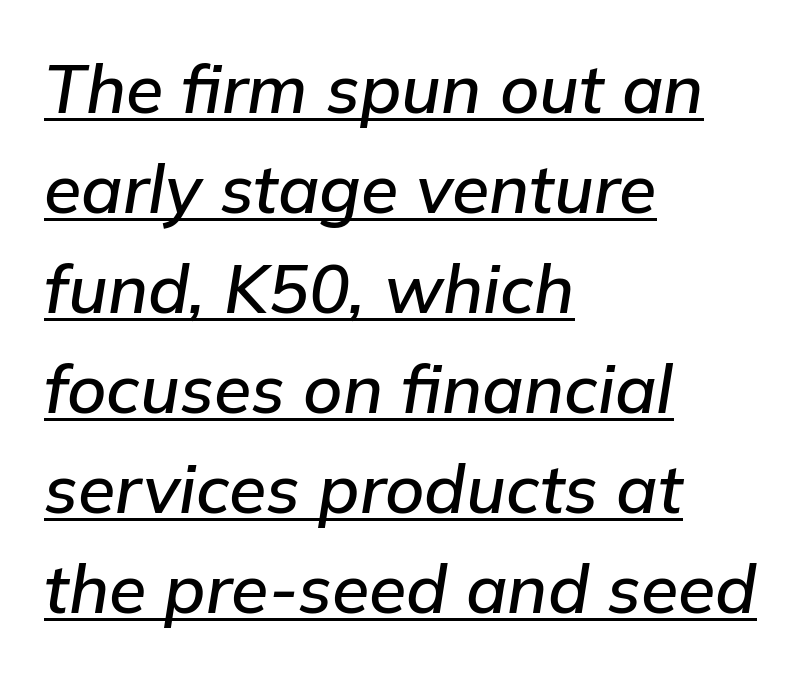
Q: Is the text italic (slanted)? A: Yes, it leans right by about 9 degrees.
Q: Is the text underlined? A: Yes.
Q: How is the paragraph aligned? A: Left-aligned.
Q: Is the spacing between letters normal or unusually wide? A: Normal.
Q: Is the spacing between lines tight, normal or loose? A: Normal.
Q: Width (condensed, normal, or wide)? A: Normal.
Q: Stroke contrast? A: Low.
Q: x-height? A: Medium.
Q: Monospaced? A: No.
